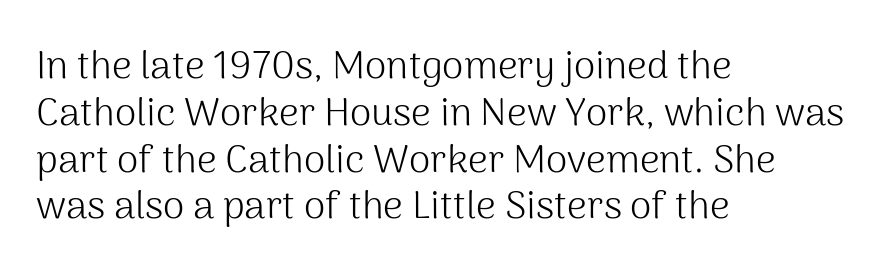
Posture: vertical. The rendering uses natural spacing where letterforms have individual widths. Descenders are the only things crossing below the line. No feet cap the strokes, marking this as sans-serif type. The typesetting does not lean heavy: it is not bold.
